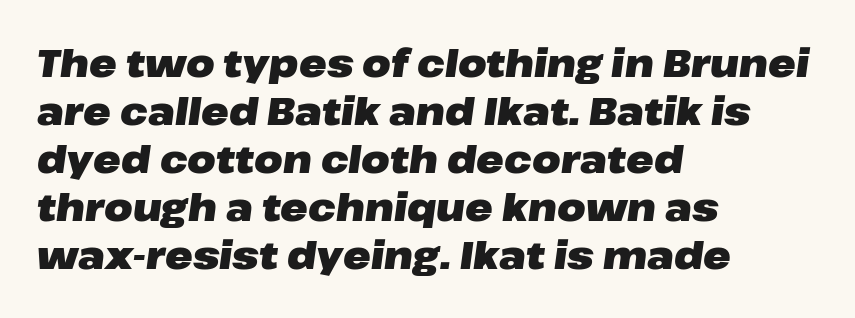
Observe the lean: these are italic letterforms. Spacing verdict: proportional, widths tailored to each character. The horizontal fit of the characters is conventional and even. Does the leading feel generous? No, just average. Nobody drew a line under any word here.
